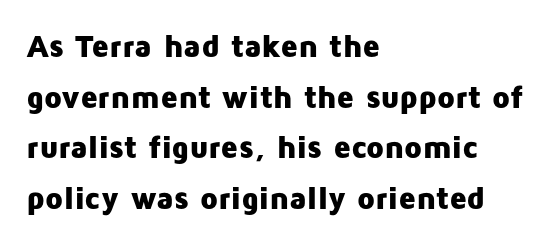
The image shows 32 px heavy sans-serif type, upright; set left-aligned, normal line spacing (1.58x), normal letter spacing, not underlined; low stroke contrast and a medium x-height.
